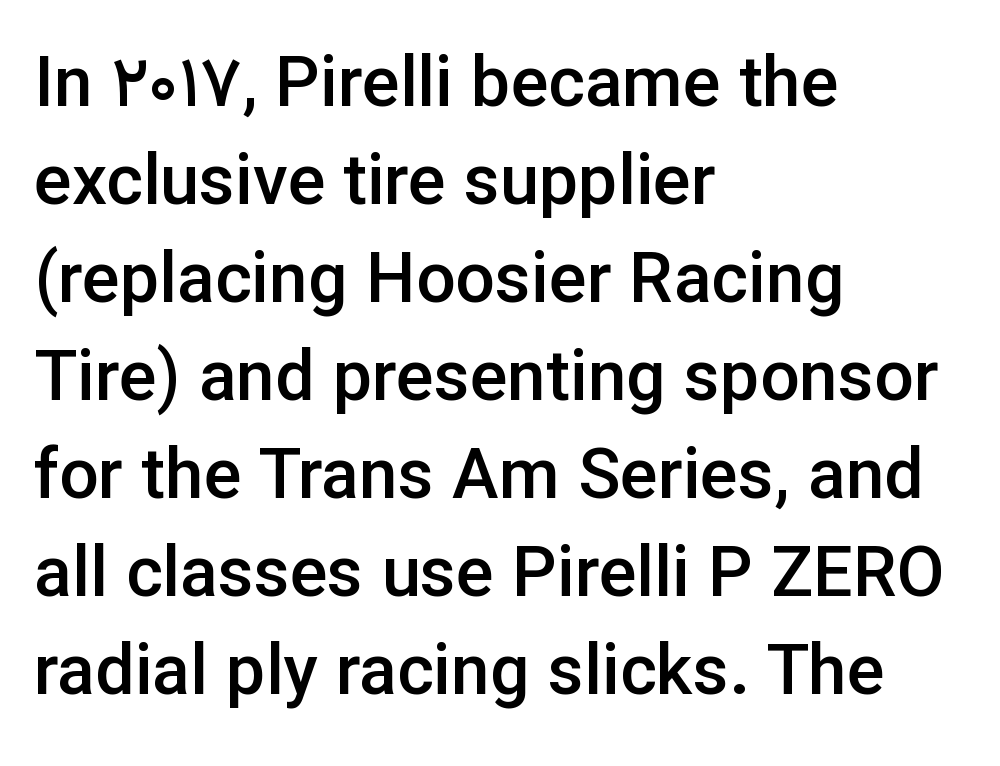
Character widths vary here, with narrow letters taking less room than wide ones. Descenders are the only things crossing below the line. Nothing unusual about the tracking: characters are spaced as the font intends. Posture: straight, roman, zero tilt. Check where the strokes stop: nothing finishes them off — pure sans. Horizontally, the lines are justified to the leading edge only.
